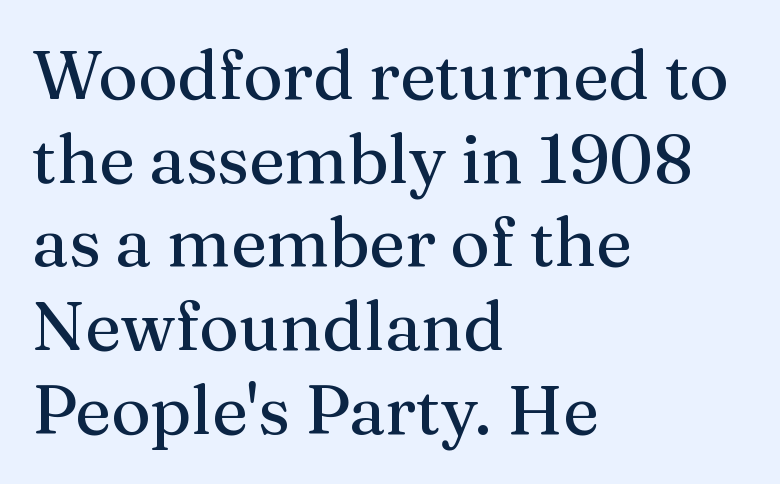
The image shows 68 px serif type, upright; set left-aligned, line spacing 1.23x, normal letter spacing, not underlined; medium stroke contrast and a medium x-height.
